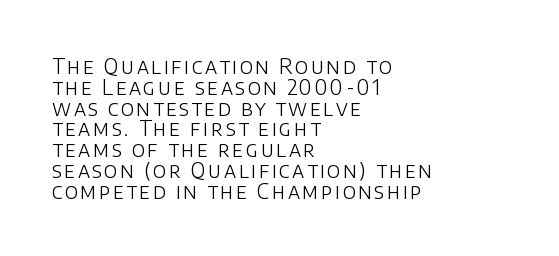
{"italic": "no", "bold": "no", "underline": "no", "align": "left", "line_spacing": "tight", "line_spacing_ratio": 0.99, "glyph_px": 21}
